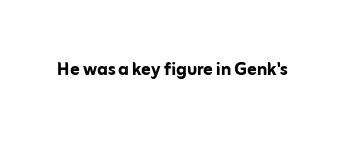
Notice how thick the strokes are: this is what a full bold looks like. In terms of letterspacing, this is plain default setting. The specimen omits any rule beneath the text block's lines. The lettering stays uniformly vertical, giving the passage a roman look.
